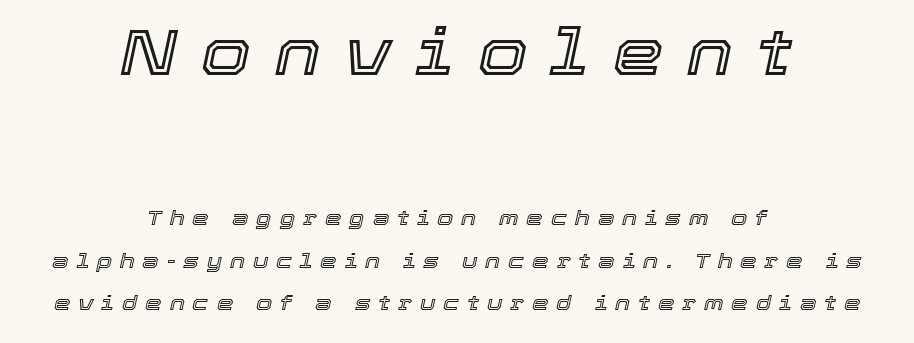
The zone under the glyphs is completely vacant. Typeset on center — no edge is straight. Vertically, the passage feels expansive, rows floating well apart. The specimen reads as italic at a glance. Is this a fixed-width face? No — the glyphs have proportional, varying widths. Honestly, the letter spacing is so wide it's the main thing you notice.
